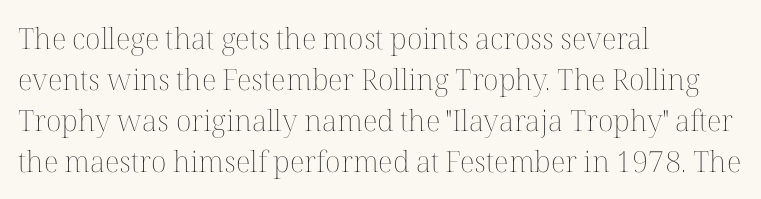
{"italic": "no", "bold": "no", "weight": "thin", "width": "normal", "stroke_contrast": "medium", "x_height": "medium", "monospaced": "no", "underline": "no", "align": "left", "line_spacing": "normal", "line_spacing_ratio": 1.41, "letter_spacing": "normal", "letter_spacing_em": 0.0, "glyph_px": 29}
